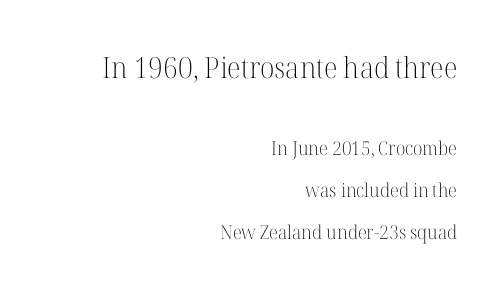
Do the letters lean? They stand straight. Students, note that the glyphs here touch the page at normal intervals. The rendering shrinks the type as you move from the upper chunk to the lower. Is this a fixed-width face? No — the glyphs have proportional, varying widths. Whoever set this chose breathing room over compactness in the vertical rhythm.
